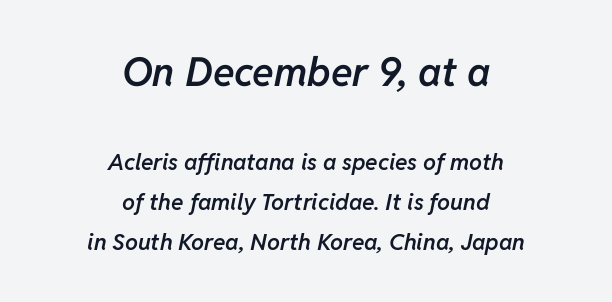
The image shows 40 px semibold type, italic (leaning right); set centered, line spacing 1.73x, normal letter spacing, not underlined; the first (top) block is 1.74x larger; low stroke contrast and a medium x-height.
